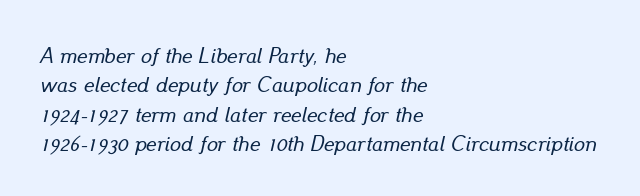
{"italic": "yes", "lean": "right", "slant_degrees": 13, "underline": "no", "align": "left", "line_spacing": "normal", "line_spacing_ratio": 1.33, "letter_spacing": "normal", "letter_spacing_em": 0.0, "glyph_px": 22}
